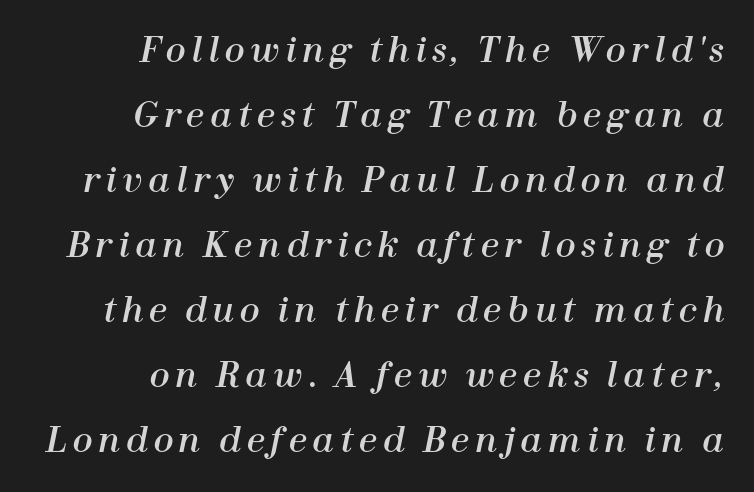
Spacing verdict: proportional, widths tailored to each character. Lines of text with bare space underneath. Each new line begins a long way beneath the previous one. A student would call this right alignment; a typographer would say flush right, rag left.
